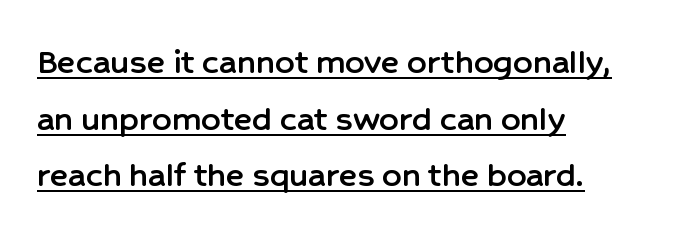
Q: Is the text italic (slanted)? A: No, it is upright.
Q: Is the typeface a serif or a sans-serif typeface? A: Sans-serif.
Q: Is the text underlined? A: Yes.
Q: How is the paragraph aligned? A: Left-aligned.
Q: Is the spacing between letters normal or unusually wide? A: Normal.
Q: Is the spacing between lines tight, normal or loose? A: Normal.
Q: Width (condensed, normal, or wide)? A: Normal.
Q: Stroke contrast? A: Low.
Q: x-height? A: Medium.
Q: Monospaced? A: No.
